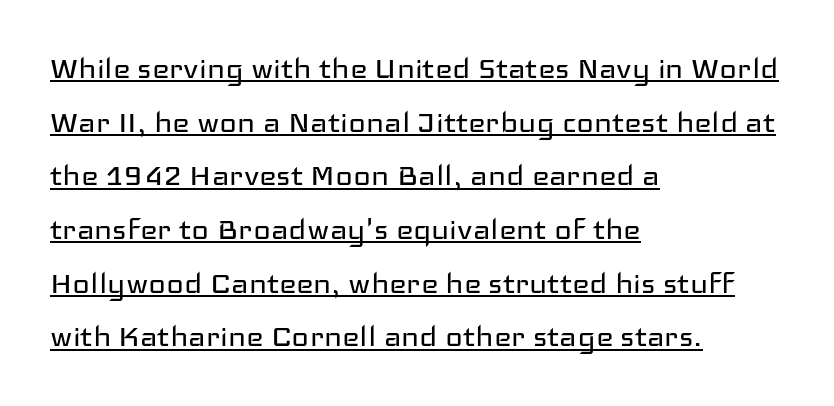
Q: Is the text bold? A: No.
Q: Is the text italic (slanted)? A: No, it is upright.
Q: Is the typeface a serif or a sans-serif typeface? A: Sans-serif.
Q: Is the text underlined? A: Yes.
Q: How is the paragraph aligned? A: Left-aligned.
Q: Is the spacing between letters normal or unusually wide? A: Normal.
Q: Is the spacing between lines tight, normal or loose? A: Normal.
Q: Width (condensed, normal, or wide)? A: Wide.
Q: Stroke contrast? A: Low.
Q: x-height? A: Medium.
Q: Monospaced? A: No.
